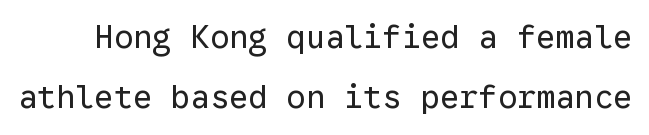
{"serif": "no", "italic": "no", "bold": "no", "weight": "regular", "width": "normal", "stroke_contrast": "low", "x_height": "medium", "monospaced": "yes", "underline": "no", "line_spacing_ratio": 1.86, "letter_spacing": "normal", "letter_spacing_em": 0.0, "glyph_px": 32}
